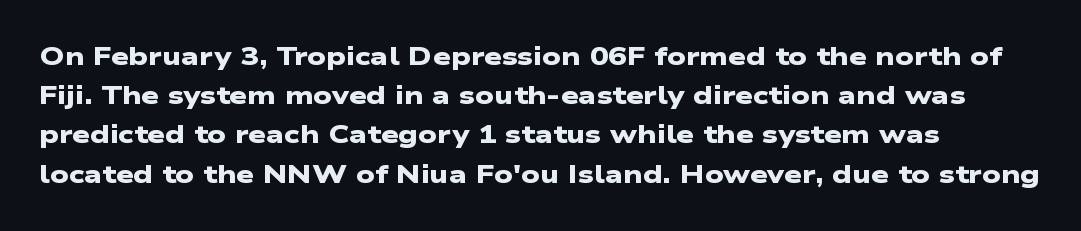
{"bold": "yes", "underline": "no", "align": "left", "line_spacing": "normal", "line_spacing_ratio": 1.57, "letter_spacing": "normal", "letter_spacing_em": 0.0, "glyph_px": 25}
